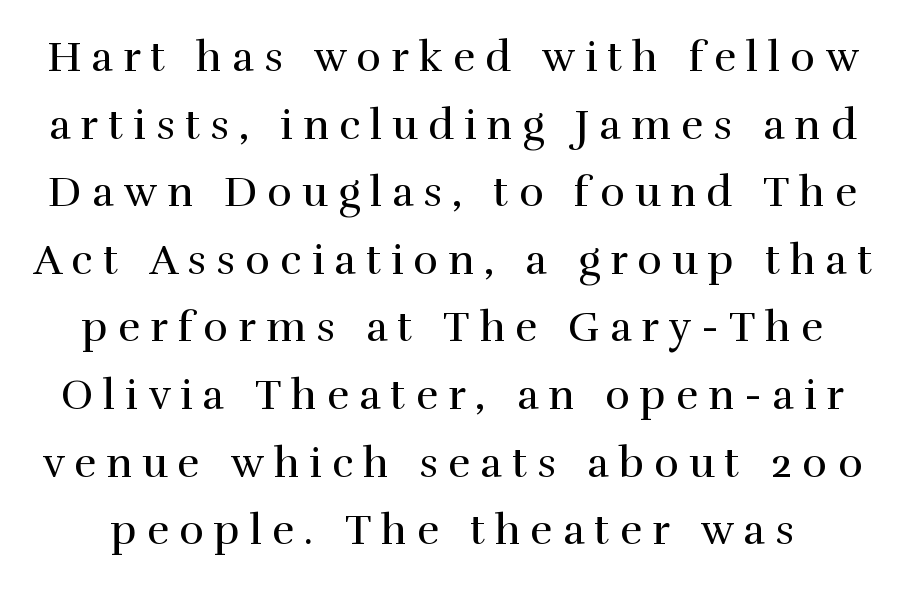
The image shows 42 px regular-weight serif type, upright; set normal line spacing (1.61x), unusually wide letter spacing (+0.24 em), not underlined; a medium x-height.
